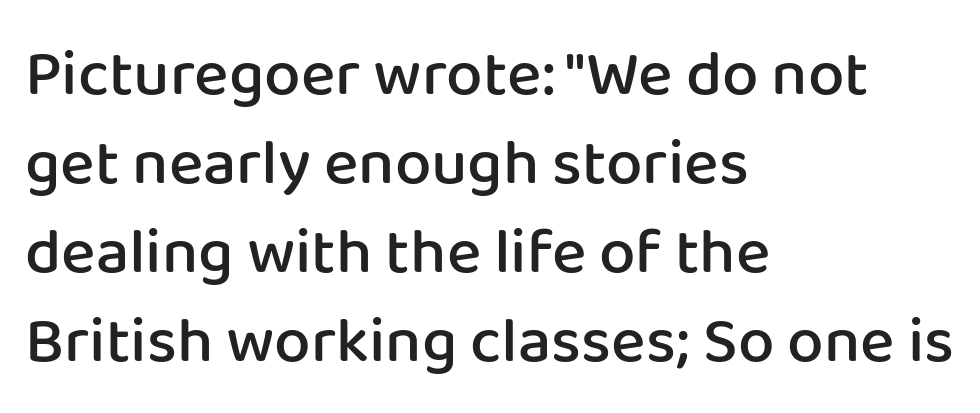
The image shows 65 px semibold sans-serif type, upright; set left-aligned, normal line spacing (1.37x), normal letter spacing, not underlined; low stroke contrast and a medium x-height.
